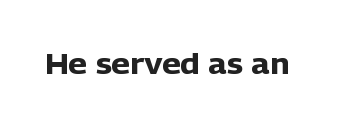
The letters stand upright; this is a roman face. The foot of each line stays bare and open. Tracking here is standard; glyphs follow each other at the usual distance. You can tell from the bare stems that sans-serif type was used. The characters look thick and weighty, a clear bold. Proportional: the letters do not fall into vertical columns.
